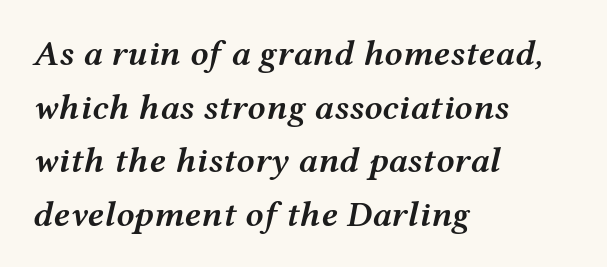
Q: Is the text bold? A: Semi-bold.
Q: Is the text italic (slanted)? A: Yes, it leans right by about 12 degrees.
Q: Is the text underlined? A: No.
Q: How is the paragraph aligned? A: Left-aligned.
Q: Is the spacing between letters normal or unusually wide? A: Normal.
Q: Is the spacing between lines tight, normal or loose? A: Normal.
Q: Width (condensed, normal, or wide)? A: Wide.
Q: Stroke contrast? A: Medium.
Q: x-height? A: Medium.
Q: Monospaced? A: No.
